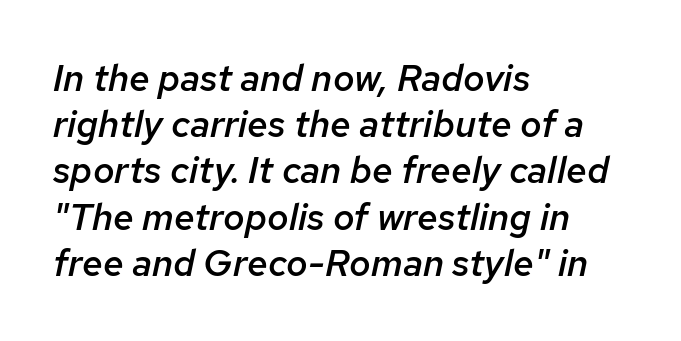
{"italic": "yes", "lean": "right", "slant_degrees": 12, "bold": "semi", "weight": "semibold", "width": "normal", "stroke_contrast": "low", "x_height": "medium", "monospaced": "no", "underline": "no", "align": "left", "line_spacing": "normal", "line_spacing_ratio": 1.25, "letter_spacing": "normal", "letter_spacing_em": 0.0, "glyph_px": 37}
